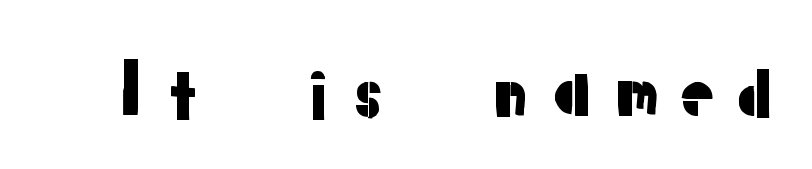
The image shows 68 px sans-serif type, upright; set unusually wide letter spacing (+0.27 em), not underlined; low stroke contrast and a medium x-height.
